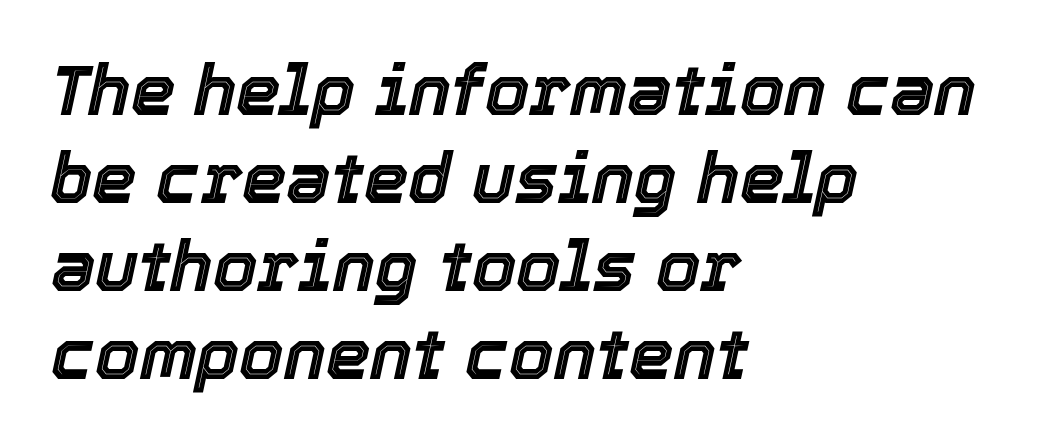
{"italic": "yes", "lean": "right", "slant_degrees": 12, "width": "normal", "x_height": "medium", "monospaced": "no", "underline": "no", "align": "left", "line_spacing_ratio": 1.24, "letter_spacing": "normal", "letter_spacing_em": 0.0, "glyph_px": 71}
